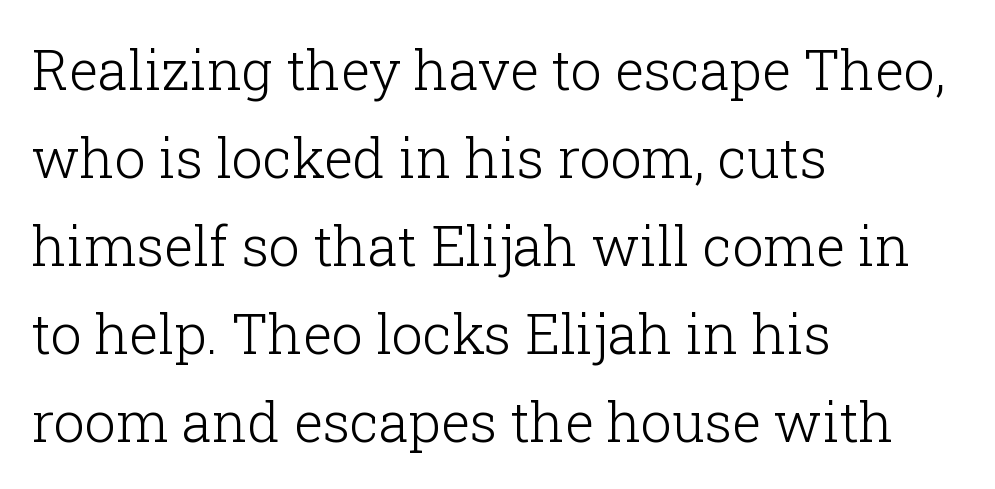
Q: Is the text bold? A: No.
Q: Is the text italic (slanted)? A: No, it is upright.
Q: Is the typeface a serif or a sans-serif typeface? A: Serif.
Q: Is the text underlined? A: No.
Q: How is the paragraph aligned? A: Left-aligned.
Q: Is the spacing between letters normal or unusually wide? A: Normal.
Q: Is the spacing between lines tight, normal or loose? A: Normal.
Q: Width (condensed, normal, or wide)? A: Normal.
Q: Stroke contrast? A: Low.
Q: x-height? A: Medium.
Q: Monospaced? A: No.
